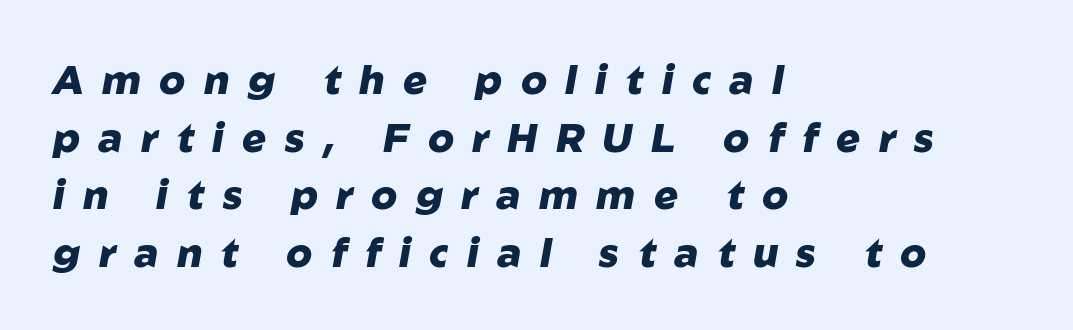
Q: Is the text bold? A: Yes.
Q: Is the text italic (slanted)? A: Yes, it leans right by about 10 degrees.
Q: Is the text underlined? A: No.
Q: How is the paragraph aligned? A: Left-aligned.
Q: Is the spacing between letters normal or unusually wide? A: Unusually wide.
Q: Is the spacing between lines tight, normal or loose? A: Normal.
Q: Width (condensed, normal, or wide)? A: Normal.
Q: Stroke contrast? A: Low.
Q: x-height? A: Medium.
Q: Monospaced? A: No.
